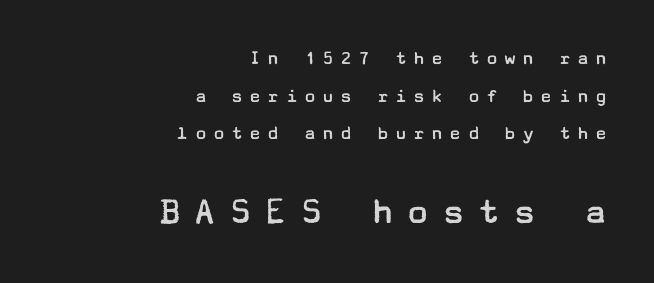
Notice how the passage keeps a crisp vertical edge on the right only. The strokes are not fattened; the text isn't bold. The axis of the letterforms is exactly vertical. Any mark beneath the type? The region is blank.
